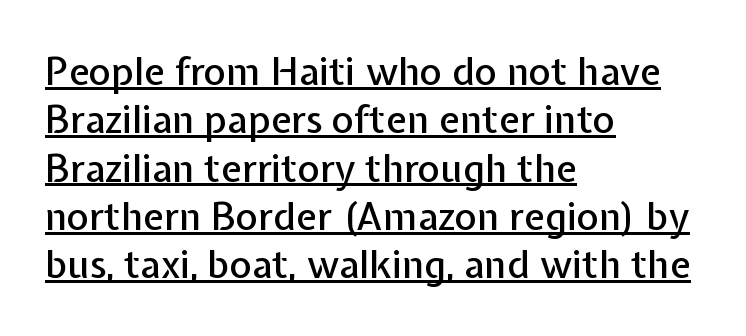
Ascenders rise straight up at ninety degrees. Here the glyphs are tracked normally, forming tight word shapes. Regarding serifs, this sample does without them. This block has exactly the height ordinary leading produces. The typesetter has applied underlining to the passage shown. The passage shown is typed in a proportional face where columns would drift.
